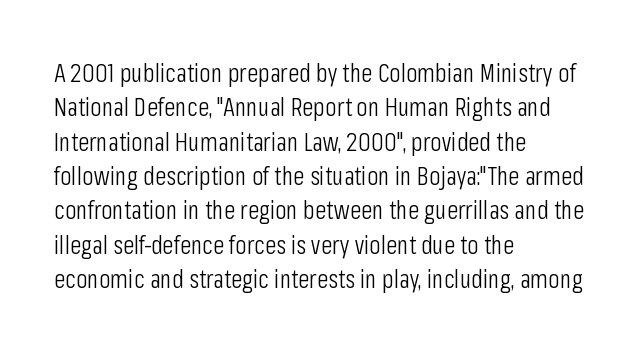
The image shows 26 px text type, upright; set left-aligned, normal line spacing (1.32x), normal letter spacing, not underlined.
